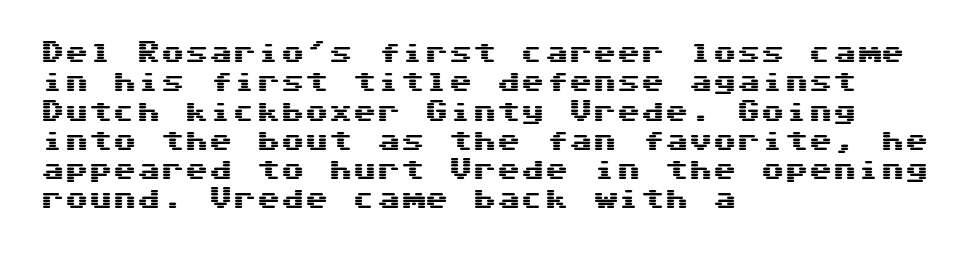
The lettering stays uniformly vertical, giving the passage a roman look. The letterforms sit shoulder to shoulder at normal distance. The setting favours the left margin, as ordinary paragraphs usually do. Decoration check: the copy has no underline.
